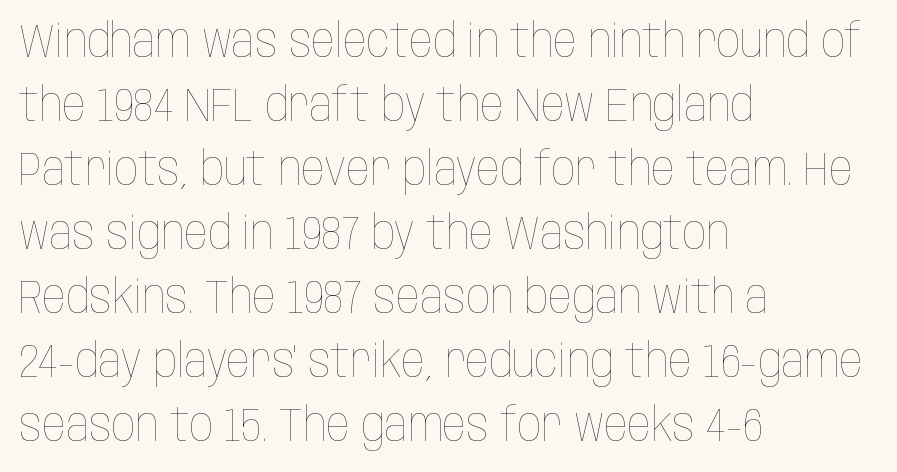
Weight: in the light-to-regular range. Summary of vertical rhythm: regular, with standard interline spacing. Has an underline been added? It has not. Spacing verdict: proportional, widths tailored to each character.
